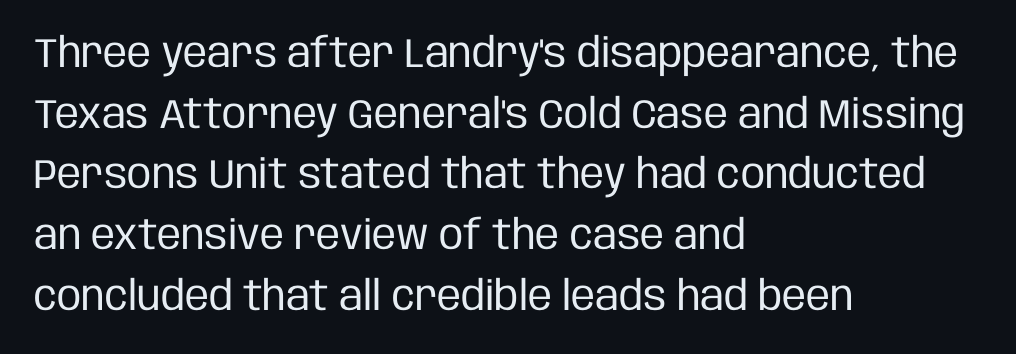
Q: Is the text bold? A: No.
Q: Is the text italic (slanted)? A: No, it is upright.
Q: Is the typeface a serif or a sans-serif typeface? A: Sans-serif.
Q: Is the text underlined? A: No.
Q: How is the paragraph aligned? A: Left-aligned.
Q: Is the spacing between letters normal or unusually wide? A: Normal.
Q: Is the spacing between lines tight, normal or loose? A: Normal.
Q: Width (condensed, normal, or wide)? A: Condensed.
Q: Stroke contrast? A: Low.
Q: x-height? A: Large.
Q: Monospaced? A: No.
